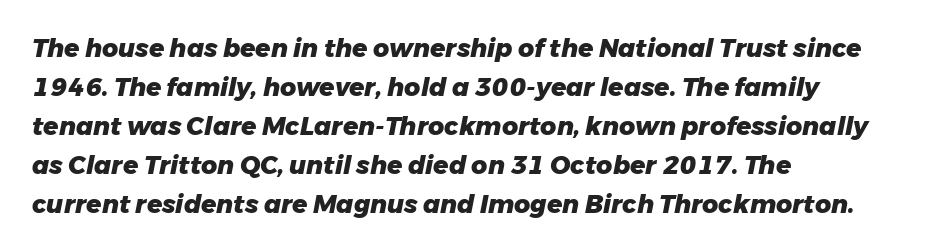
Notice how the stems are inclined rather than vertical — that's the hallmark of italics. Line spacing here is normal. These words are printed bold, with thick strokes throughout. There is no visible air inserted between adjacent glyphs. The passage is arranged the way most books set body copy — flush left. Quick note: underline off.
